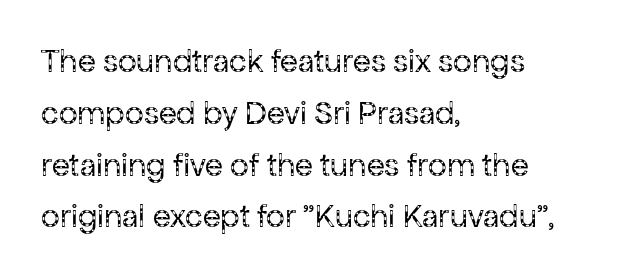
Q: Is the text bold? A: No.
Q: Is the text italic (slanted)? A: No, it is upright.
Q: Is the typeface a serif or a sans-serif typeface? A: Sans-serif.
Q: Is the text underlined? A: No.
Q: How is the paragraph aligned? A: Left-aligned.
Q: Is the spacing between letters normal or unusually wide? A: Normal.
Q: Is the spacing between lines tight, normal or loose? A: Normal.
Q: Width (condensed, normal, or wide)? A: Normal.
Q: Stroke contrast? A: Low.
Q: x-height? A: Medium.
Q: Monospaced? A: No.
